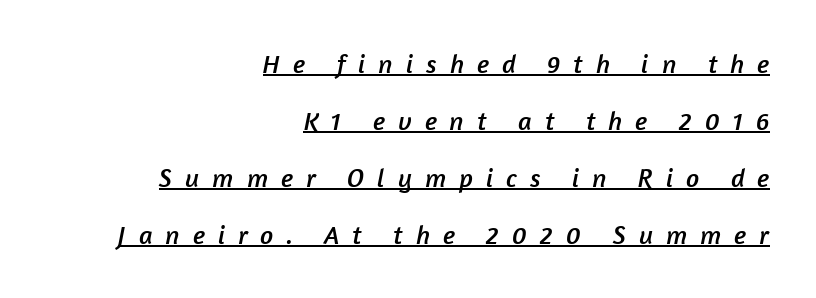
Q: Is the text underlined? A: Yes.
Q: How is the paragraph aligned? A: Right-aligned.
Q: Is the spacing between letters normal or unusually wide? A: Unusually wide.
Q: Is the spacing between lines tight, normal or loose? A: Loose.
